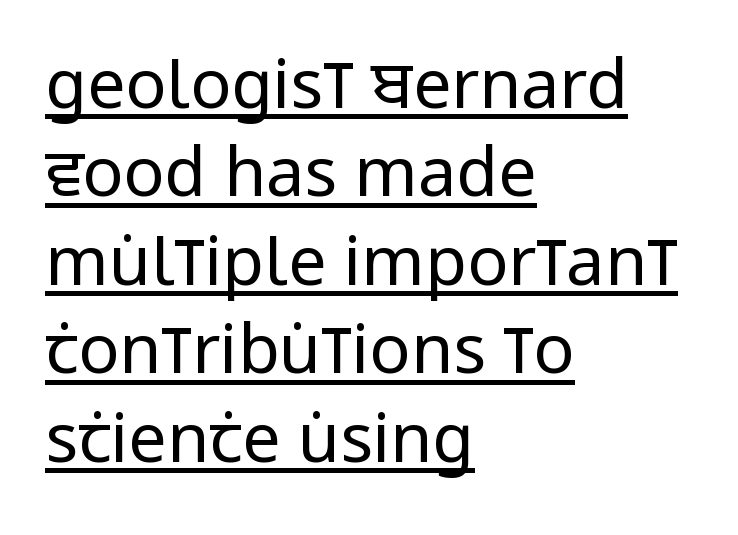
Q: Is the text bold? A: No.
Q: Is the text italic (slanted)? A: No, it is upright.
Q: Is the typeface a serif or a sans-serif typeface? A: Sans-serif.
Q: Is the text underlined? A: Yes.
Q: How is the paragraph aligned? A: Left-aligned.
Q: Is the spacing between letters normal or unusually wide? A: Normal.
Q: Is the spacing between lines tight, normal or loose? A: Normal.
Q: Width (condensed, normal, or wide)? A: Condensed.
Q: Stroke contrast? A: Low.
Q: x-height? A: Large.
Q: Monospaced? A: No.
